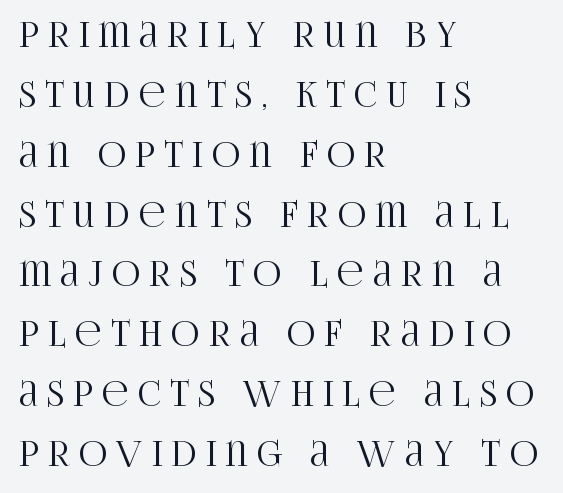
{"serif": "yes", "italic": "no", "width": "condensed", "stroke_contrast": "high", "x_height": "large", "monospaced": "no", "underline": "no", "align": "left", "line_spacing_ratio": 1.71, "letter_spacing": "wide", "letter_spacing_em": 0.27, "glyph_px": 35}
